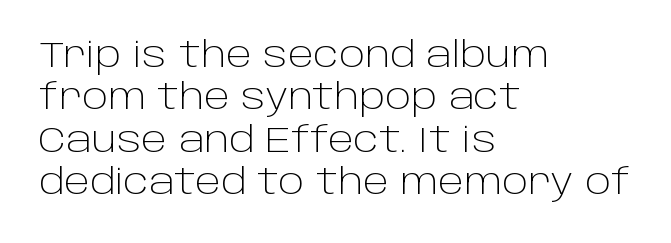
The image shows 35 px light sans-serif type, upright; set left-aligned, line spacing 1.21x, normal letter spacing, not underlined; low stroke contrast and a large x-height.
